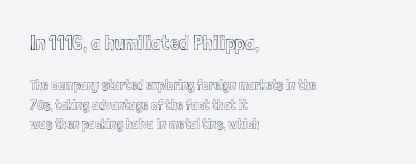
The image shows 21 px text type, upright; set left-aligned, normal line spacing (1.4x), normal letter spacing, not underlined; the first (top) block is 1.5x larger.
